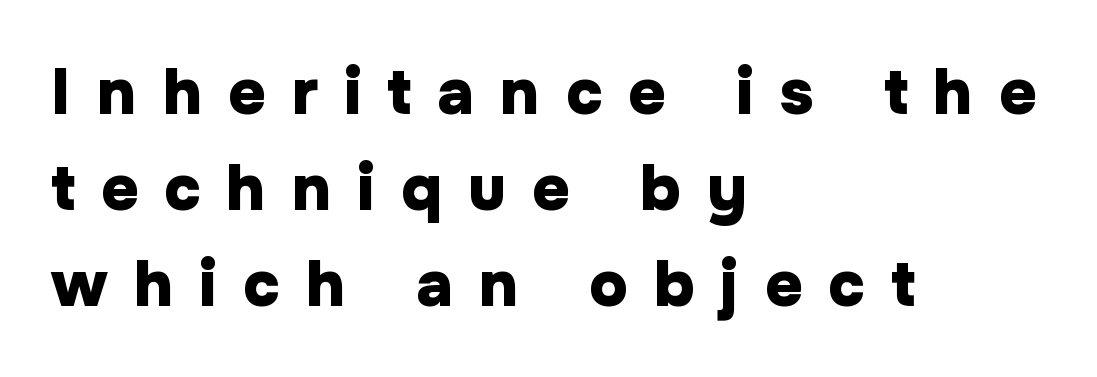
{"serif": "no", "italic": "no", "bold": "yes", "weight": "heavy", "width": "normal", "stroke_contrast": "low", "x_height": "medium", "monospaced": "no", "underline": "no", "align": "left", "line_spacing": "normal", "line_spacing_ratio": 1.5, "letter_spacing": "wide", "letter_spacing_em": 0.41, "glyph_px": 64}
